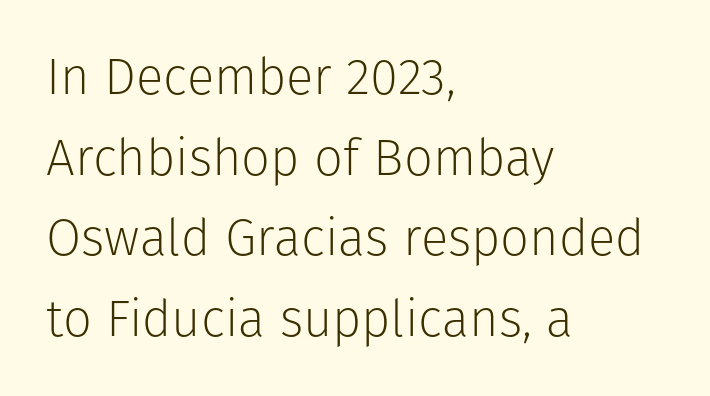
Q: Is the text bold? A: No.
Q: Is the text italic (slanted)? A: No, it is upright.
Q: Is the typeface a serif or a sans-serif typeface? A: Sans-serif.
Q: Is the text underlined? A: No.
Q: How is the paragraph aligned? A: Left-aligned.
Q: Is the spacing between letters normal or unusually wide? A: Normal.
Q: Is the spacing between lines tight, normal or loose? A: Normal.
Q: Width (condensed, normal, or wide)? A: Normal.
Q: Stroke contrast? A: Low.
Q: x-height? A: Medium.
Q: Monospaced? A: No.
